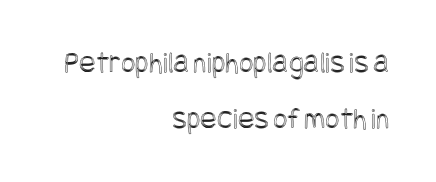
The image shows 31 px condensed type, upright; set right-aligned, line spacing 1.8x, normal letter spacing, not underlined; a large x-height.
